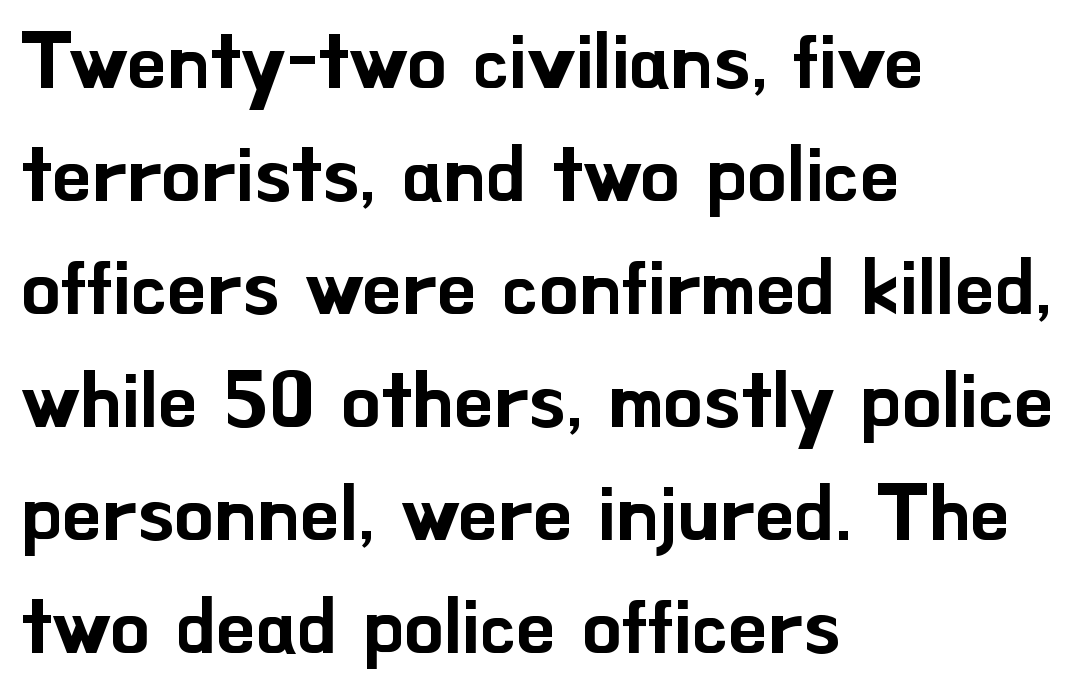
The glyphs are unaccompanied by any horizontal stroke below them. Between one letter and the next there's only the usual sliver of space. The passage shown stacks its lines at a standard gap. These lines are rendered in a variable-pitch font. The lines in this sample share a left origin and differ only in where they stop.
